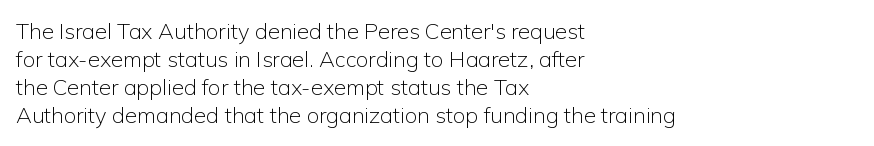
Normally led — the rows are evenly, conventionally spaced. Underlining? Definitely not there. The axis of the letterforms is exactly vertical. The passage is arranged the way most books set body copy — flush left. Default kerning and tracking; the words read as compact shapes.
